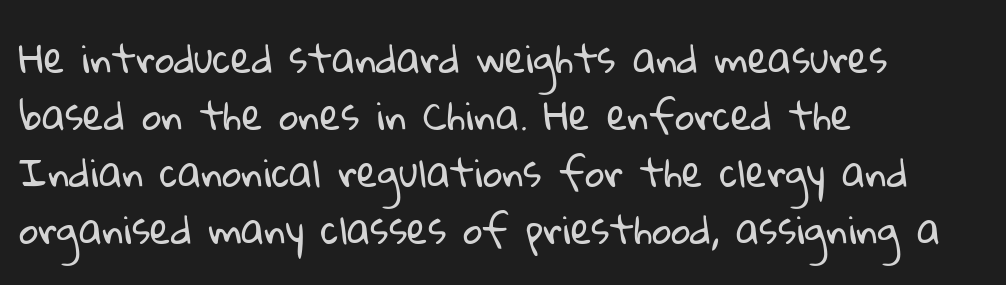
If you measured baseline to baseline, you'd find a middling distance. Visually the block forms a straight wall on the left and a jagged coastline on the right. Do the characters align in a grid? No, the font is proportional. Each row of text sits above clean, open space. The typeface chosen for these lines omits serifs.
